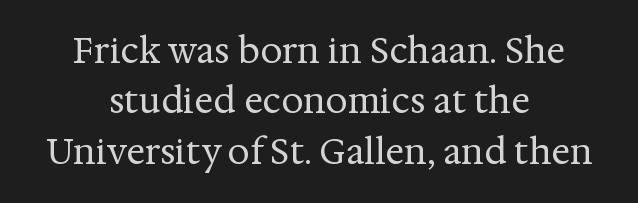
Looks like regular typesetting: each glyph gets only the width it needs. When letters stand straight like this, we call the style roman or upright. The strokes are not fattened; the text isn't bold. Quick note: interline space is typical. Descenders hang freely into open space.
